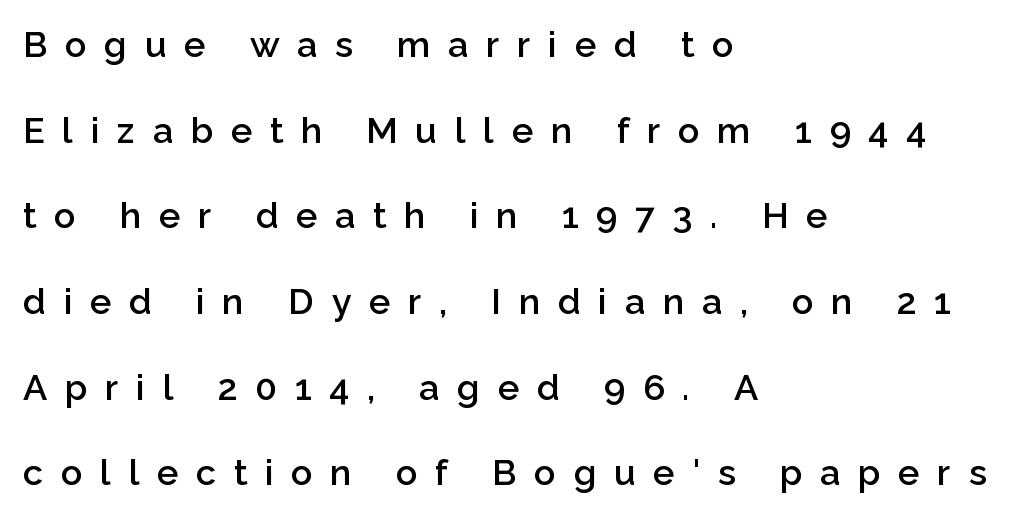
The image shows 36 px semibold sans-serif type, upright; set left-aligned, loose line spacing (2.38x), unusually wide letter spacing (+0.49 em), not underlined; low stroke contrast and a medium x-height.
